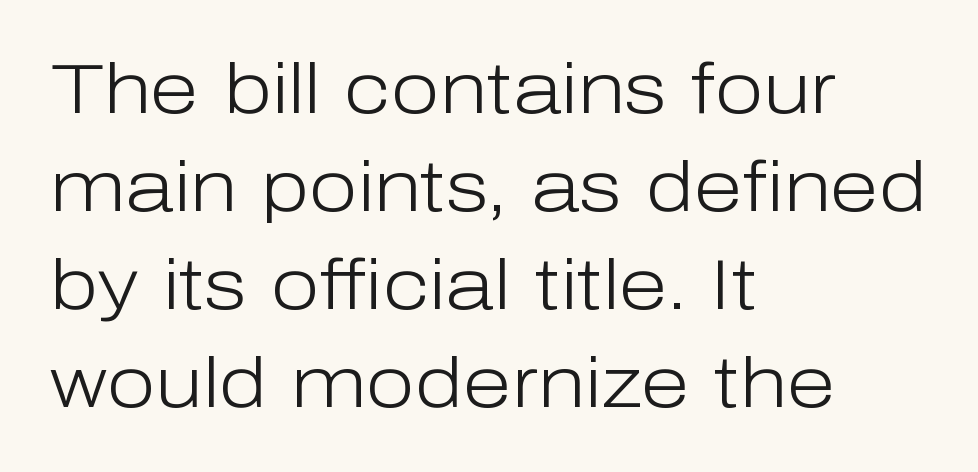
Q: Is the text bold? A: No.
Q: Is the text italic (slanted)? A: No, it is upright.
Q: Is the typeface a serif or a sans-serif typeface? A: Sans-serif.
Q: Is the text underlined? A: No.
Q: How is the paragraph aligned? A: Left-aligned.
Q: Is the spacing between letters normal or unusually wide? A: Normal.
Q: Is the spacing between lines tight, normal or loose? A: Normal.
Q: Width (condensed, normal, or wide)? A: Normal.
Q: Stroke contrast? A: Low.
Q: x-height? A: Medium.
Q: Monospaced? A: No.
